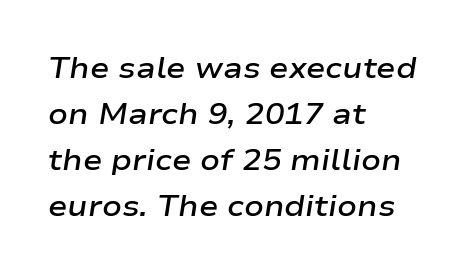
Q: Is the text bold? A: Semi-bold.
Q: Is the text italic (slanted)? A: Yes, it leans right by about 9 degrees.
Q: Is the text underlined? A: No.
Q: How is the paragraph aligned? A: Left-aligned.
Q: Is the spacing between letters normal or unusually wide? A: Normal.
Q: Is the spacing between lines tight, normal or loose? A: Normal.
Q: Width (condensed, normal, or wide)? A: Wide.
Q: Stroke contrast? A: Low.
Q: x-height? A: Medium.
Q: Monospaced? A: No.
